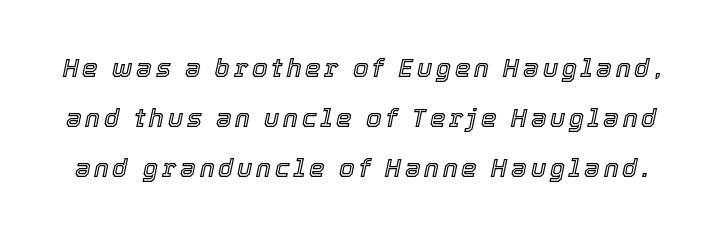
Descenders are the only things crossing below the line. This sample uses an oblique cut, with every glyph tilted off the vertical. The passage shown stacks its lines with a broad gap.
